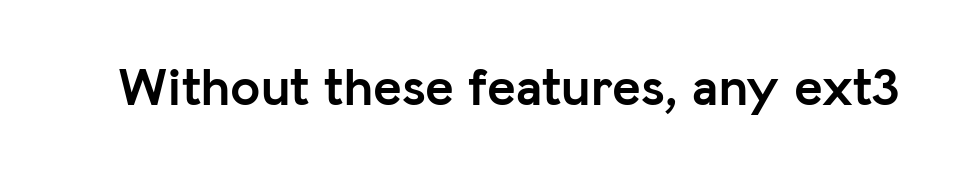
Varying glyph widths throughout — classic text-font behaviour. These lines are composed in type without serifs. The lettering holds an erect, upright posture throughout. Every letter is thick-stroked: bold, no question. Is the letter spacing exaggerated? No — it looks like the ordinary default.
